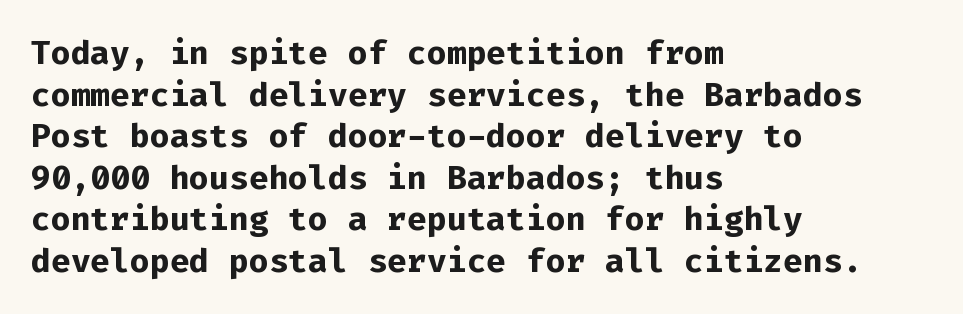
Q: Is the text bold? A: Yes.
Q: Is the text italic (slanted)? A: No, it is upright.
Q: Is the typeface a serif or a sans-serif typeface? A: Sans-serif.
Q: Is the text underlined? A: No.
Q: How is the paragraph aligned? A: Left-aligned.
Q: Is the spacing between letters normal or unusually wide? A: Normal.
Q: Is the spacing between lines tight, normal or loose? A: Normal.
Q: Width (condensed, normal, or wide)? A: Normal.
Q: Stroke contrast? A: Low.
Q: x-height? A: Medium.
Q: Monospaced? A: Yes.
